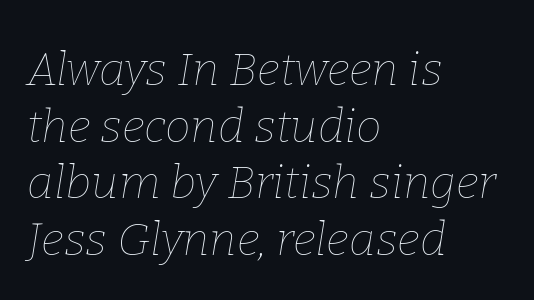
The foot of each line stays bare and open. Ink coverage per letter is moderate at most. These lines are rendered in a variable-pitch font. The compositor pushed each line to the left boundary. Inter-character spacing is left at the font's built-in metrics.
